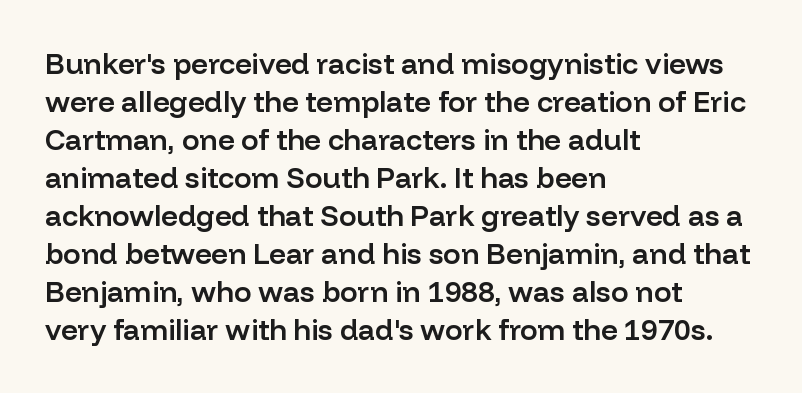
Q: Is the text bold? A: Semi-bold.
Q: Is the text italic (slanted)? A: No, it is upright.
Q: Is the typeface a serif or a sans-serif typeface? A: Sans-serif.
Q: Is the text underlined? A: No.
Q: How is the paragraph aligned? A: Left-aligned.
Q: Is the spacing between letters normal or unusually wide? A: Normal.
Q: Is the spacing between lines tight, normal or loose? A: Normal.
Q: Width (condensed, normal, or wide)? A: Normal.
Q: Stroke contrast? A: Low.
Q: x-height? A: Medium.
Q: Monospaced? A: No.
